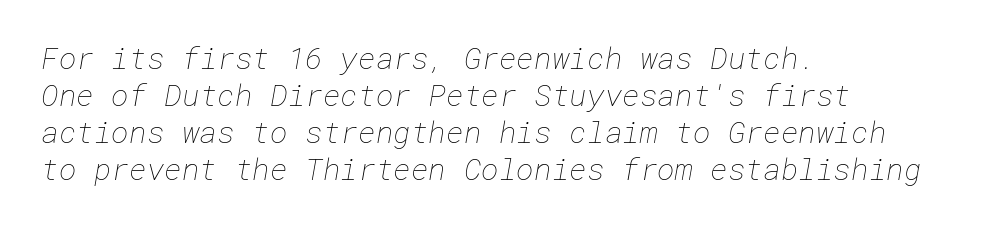
The image shows 30 px thin type; set left-aligned, line spacing 1.23x, normal letter spacing, not underlined; low stroke contrast and a medium x-height.
